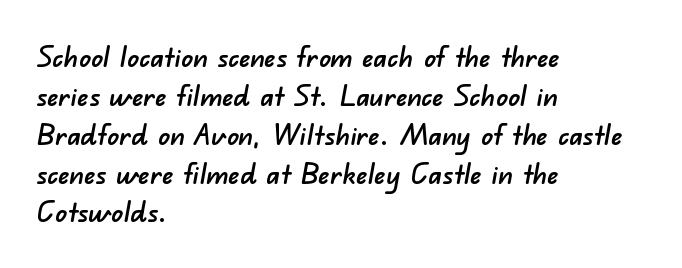
The image shows 29 px sans-serif type; set left-aligned, normal line spacing (1.34x), normal letter spacing, not underlined; low stroke contrast and a small x-height.
